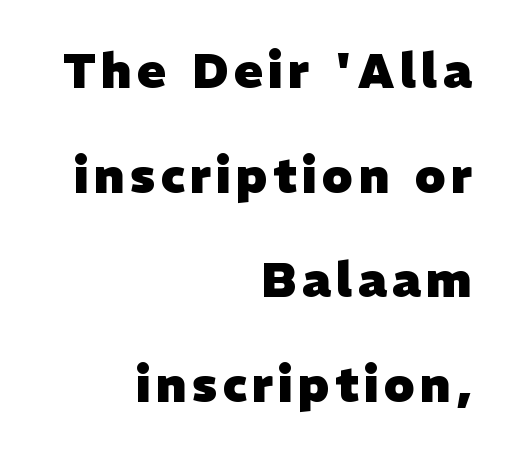
The image shows 48 px heavy sans-serif type; set right-aligned, loose line spacing (2.18x), not underlined; low stroke contrast and a medium x-height.
